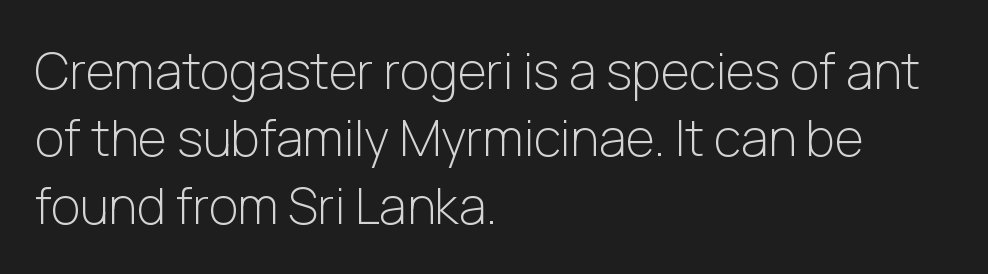
The image shows 50 px light sans-serif type, upright; set left-aligned, normal line spacing (1.35x), normal letter spacing, not underlined; low stroke contrast and a medium x-height.
